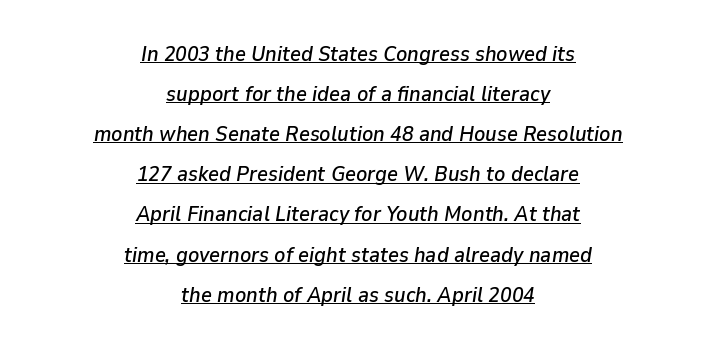
Q: Is the text italic (slanted)? A: Yes, it leans right by about 9 degrees.
Q: Is the text underlined? A: Yes.
Q: How is the paragraph aligned? A: Centered.
Q: Is the spacing between letters normal or unusually wide? A: Normal.
Q: Is the spacing between lines tight, normal or loose? A: Loose.
